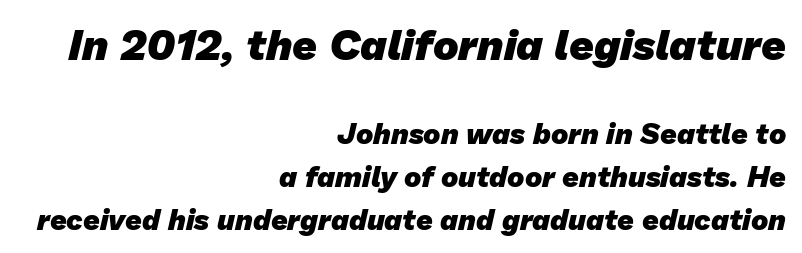
{"serif": "no", "bold": "yes", "weight": "heavy", "width": "normal", "stroke_contrast": "low", "x_height": "medium", "monospaced": "no", "underline": "no", "align": "right", "line_spacing": "normal", "line_spacing_ratio": 1.48, "letter_spacing": "normal", "letter_spacing_em": 0.0, "larger_block": "first", "size_ratio": 1.48, "glyph_px": 43}
